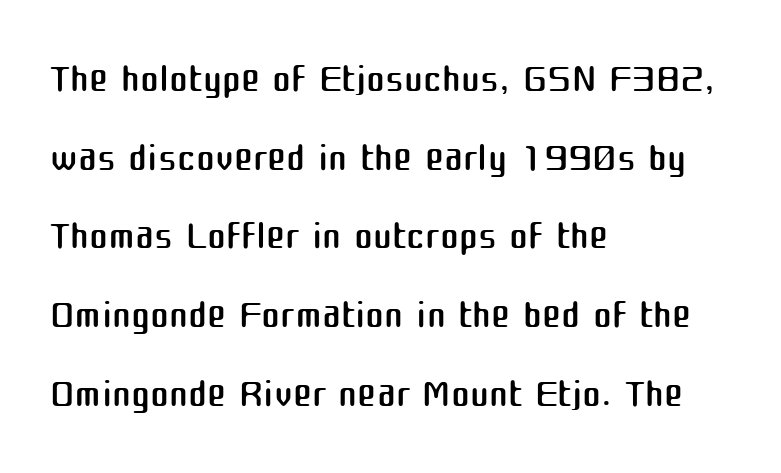
{"serif": "no", "italic": "no", "bold": "no", "weight": "regular", "width": "normal", "stroke_contrast": "medium", "x_height": "medium", "monospaced": "no", "underline": "no", "align": "left", "line_spacing": "normal", "line_spacing_ratio": 1.38, "letter_spacing": "normal", "letter_spacing_em": 0.0, "glyph_px": 57}
